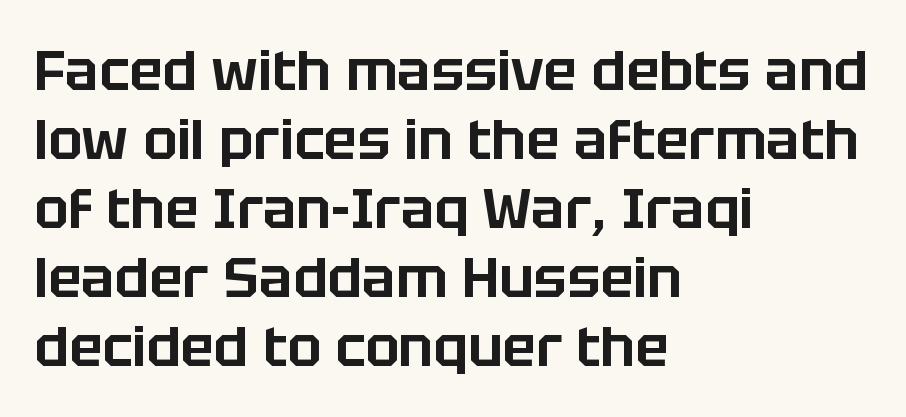
Q: Is the text italic (slanted)? A: No, it is upright.
Q: Is the typeface a serif or a sans-serif typeface? A: Sans-serif.
Q: Is the text underlined? A: No.
Q: How is the paragraph aligned? A: Left-aligned.
Q: Is the spacing between letters normal or unusually wide? A: Normal.
Q: Width (condensed, normal, or wide)? A: Normal.
Q: Stroke contrast? A: Low.
Q: x-height? A: Large.
Q: Monospaced? A: No.
